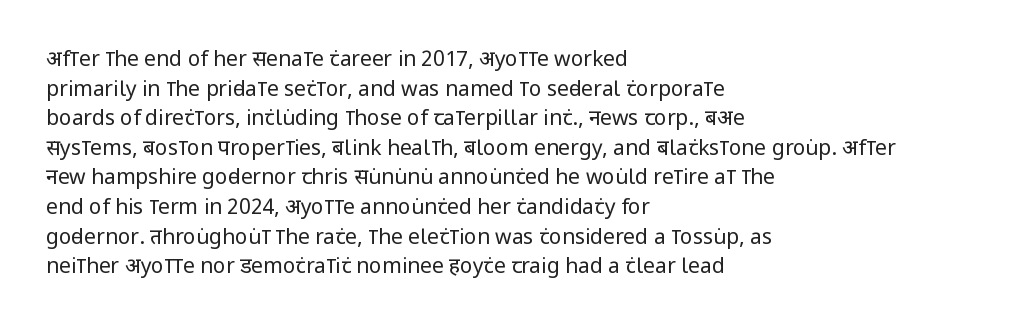
Quick note: underline off. Do the letters lean? They stand straight. The text block is weighted toward the left margin, trailing off unevenly rightward. This rendering leaves character spacing at its baseline value. Vertical spacing — default.
